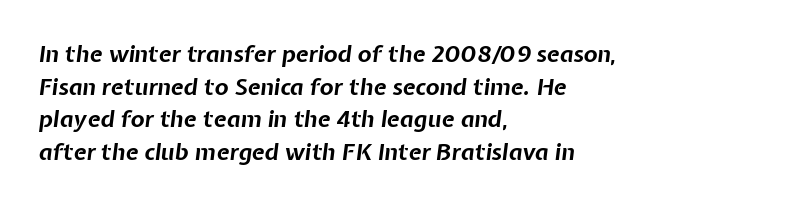
Q: Is the text bold? A: Yes.
Q: Is the text italic (slanted)? A: Yes, it leans right by about 7 degrees.
Q: Is the text underlined? A: No.
Q: How is the paragraph aligned? A: Left-aligned.
Q: Is the spacing between letters normal or unusually wide? A: Normal.
Q: Is the spacing between lines tight, normal or loose? A: Normal.
